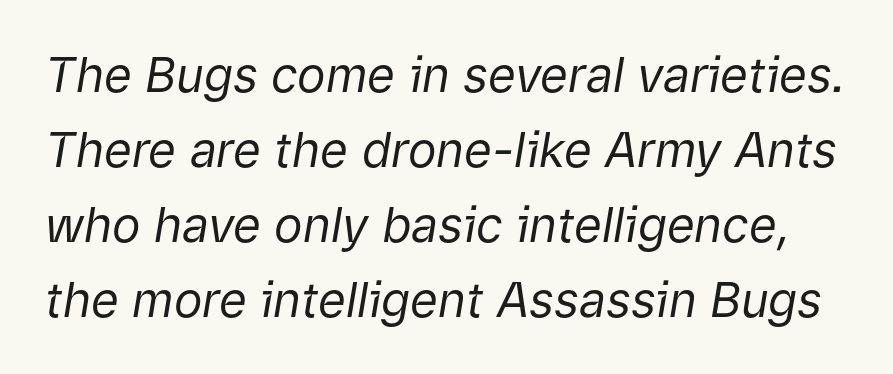
The image shows 48 px regular-weight type, italic (leaning right); set normal line spacing (1.56x), normal letter spacing, not underlined; low stroke contrast and a medium x-height.
